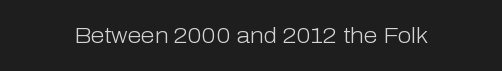
The space directly below the letters is spotless. Quick note: not italic, upright. The line texture is even and compact thanks to regular tracking. These glyphs show unthickened strokes, regular width or finer.
